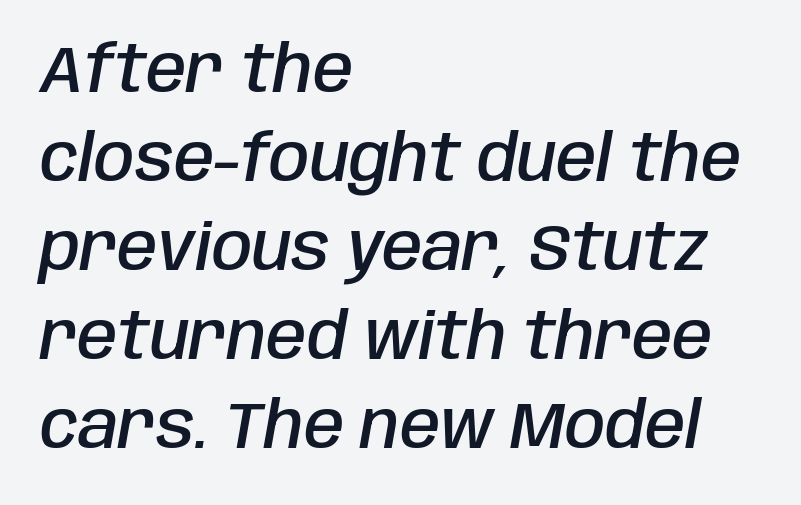
The image shows 65 px semibold, condensed type, italic (leaning right); set left-aligned, normal line spacing (1.37x), normal letter spacing, not underlined; low stroke contrast and a large x-height.
